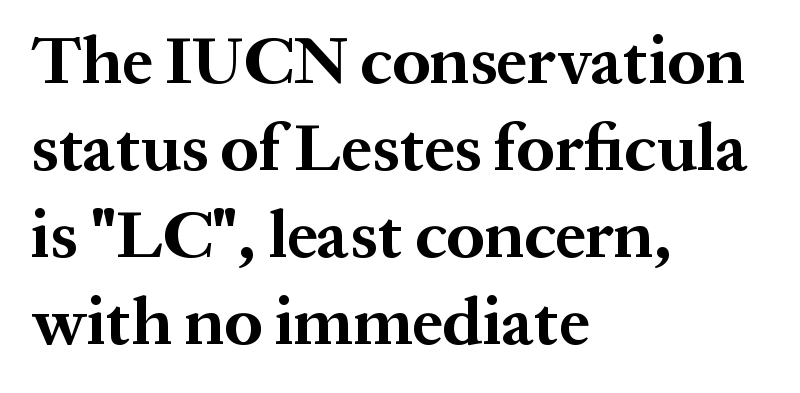
There is no visible air inserted between adjacent glyphs. These lines sit exactly where default settings would place them. It's the straight-up-and-down kind of type. Rule under the text: the space is simply empty.
